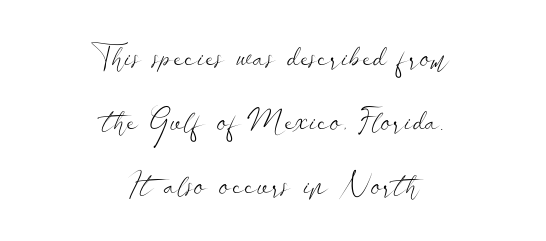
Q: Is the text bold? A: No.
Q: Is the text italic (slanted)? A: Yes.
Q: Is the typeface a serif or a sans-serif typeface? A: Sans-serif.
Q: Is the text underlined? A: No.
Q: How is the paragraph aligned? A: Centered.
Q: Is the spacing between letters normal or unusually wide? A: Normal.
Q: Is the spacing between lines tight, normal or loose? A: Loose.
Q: Width (condensed, normal, or wide)? A: Wide.
Q: Stroke contrast? A: Low.
Q: x-height? A: Small.
Q: Monospaced? A: No.
